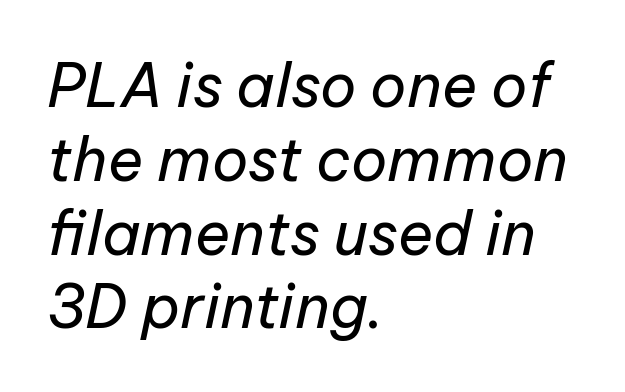
{"italic": "yes", "lean": "right", "slant_degrees": 12, "bold": "no", "weight": "regular", "width": "normal", "stroke_contrast": "low", "x_height": "medium", "monospaced": "no", "underline": "no", "align": "left", "line_spacing_ratio": 1.23, "letter_spacing": "normal", "letter_spacing_em": 0.0, "glyph_px": 60}
